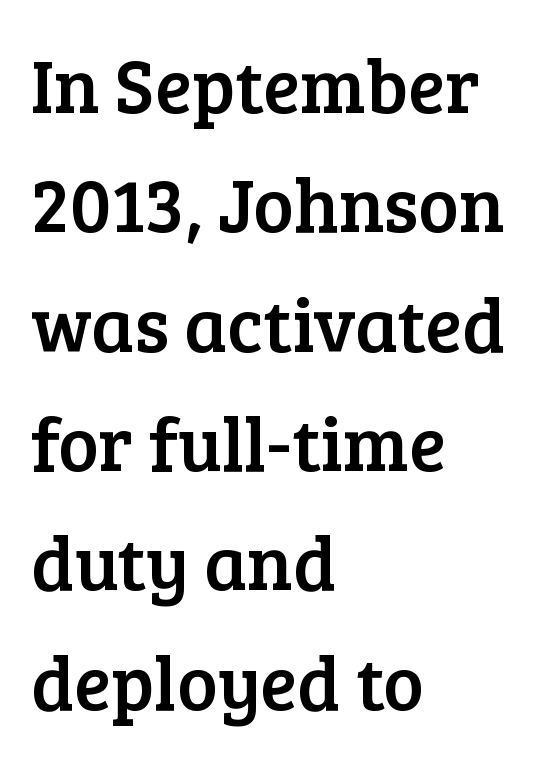
Here the glyphs are tracked normally, forming tight word shapes. You can tell from the footed stems that serif type was used. Which margin do the lines hug? The left one — the right edge is uneven. Ordinary non-slanted type is in use. The passage shown stacks its lines at a standard gap.
